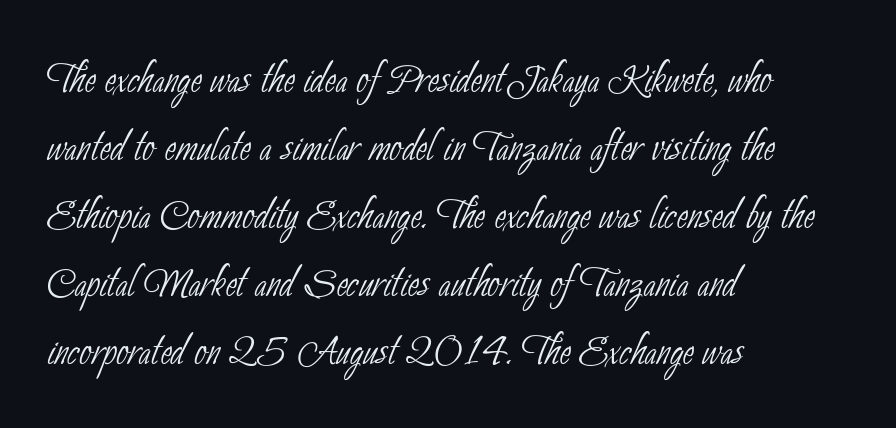
The rendering shows plain stroke endings on the letterforms — a sans-serif design. No heavy texture on the line: the type isn't bold. Reading down the column, the eye jumps a familiar distance to each next line. Type without underlining.
